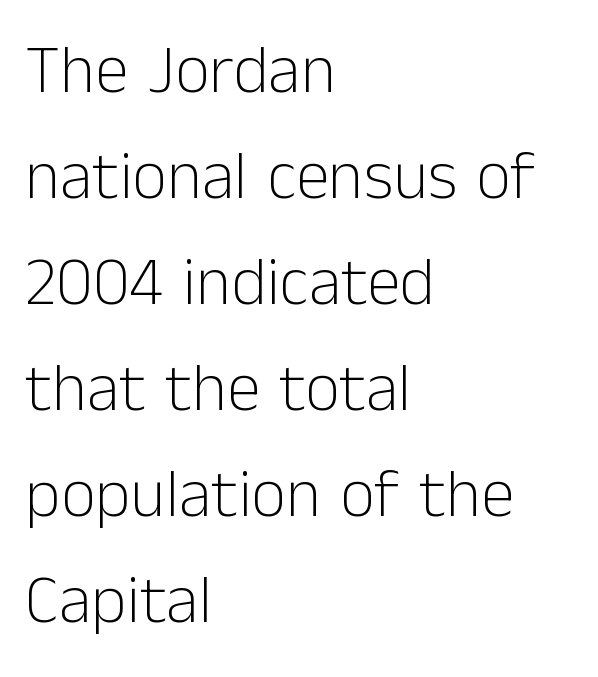
{"serif": "no", "italic": "no", "bold": "no", "weight": "light", "width": "normal", "stroke_contrast": "low", "x_height": "medium", "monospaced": "no", "underline": "no", "align": "left", "line_spacing": "normal", "line_spacing_ratio": 1.56, "letter_spacing": "normal", "letter_spacing_em": 0.0, "glyph_px": 68}
